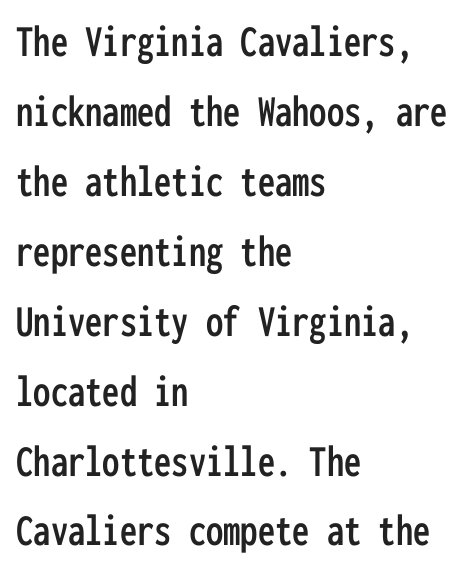
Q: Is the text italic (slanted)? A: No, it is upright.
Q: Is the typeface a serif or a sans-serif typeface? A: Sans-serif.
Q: Is the text underlined? A: No.
Q: How is the paragraph aligned? A: Left-aligned.
Q: Is the spacing between letters normal or unusually wide? A: Normal.
Q: Is the spacing between lines tight, normal or loose? A: Normal.
Q: Width (condensed, normal, or wide)? A: Condensed.
Q: Stroke contrast? A: Low.
Q: x-height? A: Medium.
Q: Monospaced? A: Yes.
